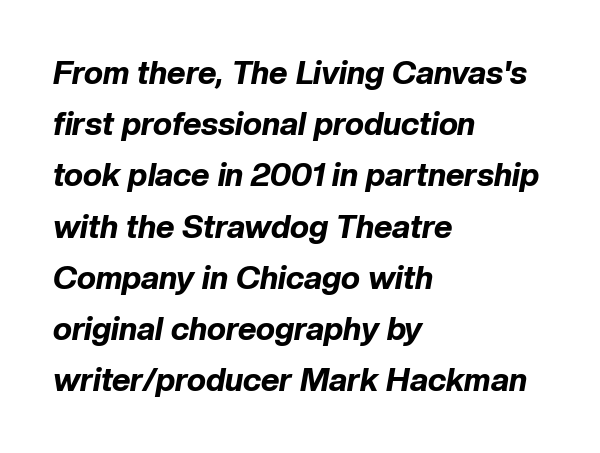
Notice how descenders clear the ascenders below comfortably — that's standard leading. Think of a printed novel: that variable character pitch is what you see here. Plenty of ink on the page — the face is bold. The face used here has a pronounced slope to its letters. In CSS terms this would be text-align: left.
